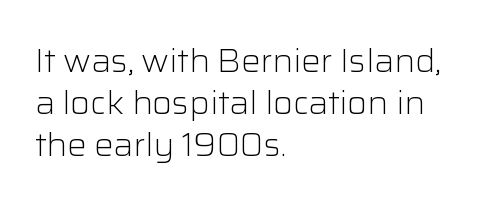
The letters stand straight up with perfectly vertical stems. The typesetter chose a ragged-right arrangement here. Each letter's strokes conclude bluntly, with no projecting serifs. Descenders are the only things crossing below the line.
